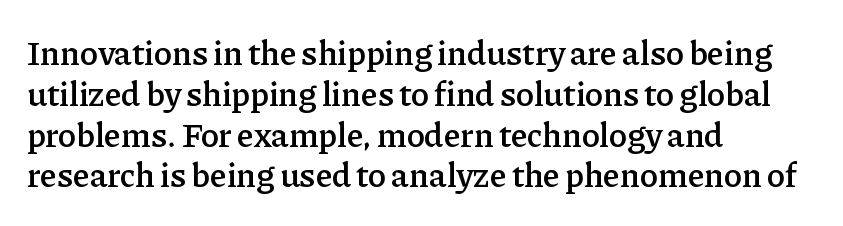
The image shows 34 px semibold serif type, upright; set left-aligned, line spacing 1.2x, normal letter spacing, not underlined; low stroke contrast and a medium x-height.
